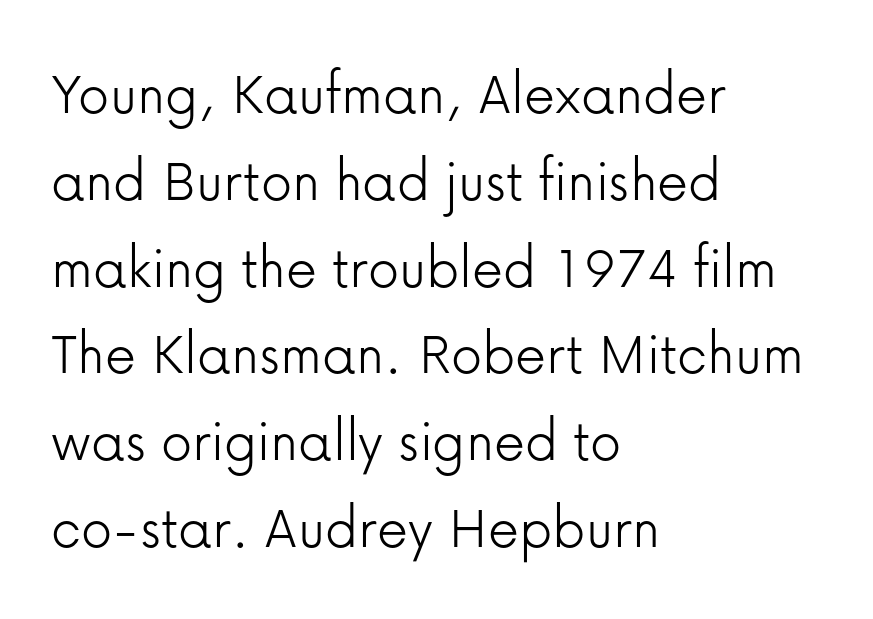
The image shows 62 px light sans-serif type, upright; set left-aligned, normal line spacing (1.4x), normal letter spacing, not underlined; low stroke contrast and a medium x-height.
